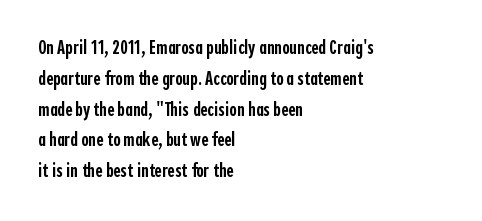
Q: Is the text bold? A: Semi-bold.
Q: Is the text italic (slanted)? A: No, it is upright.
Q: Is the text underlined? A: No.
Q: How is the paragraph aligned? A: Left-aligned.
Q: Is the spacing between letters normal or unusually wide? A: Normal.
Q: Is the spacing between lines tight, normal or loose? A: Normal.
